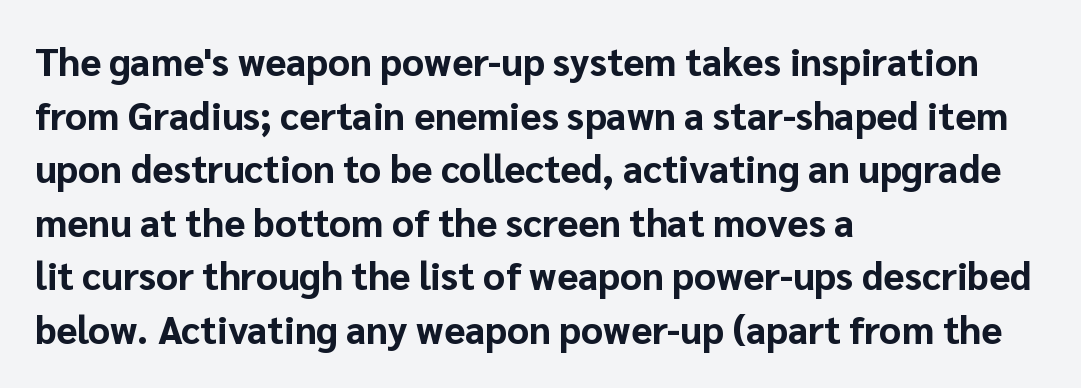
Q: Is the text bold? A: Yes.
Q: Is the text italic (slanted)? A: No, it is upright.
Q: Is the typeface a serif or a sans-serif typeface? A: Sans-serif.
Q: Is the text underlined? A: No.
Q: How is the paragraph aligned? A: Left-aligned.
Q: Is the spacing between letters normal or unusually wide? A: Normal.
Q: Is the spacing between lines tight, normal or loose? A: Normal.
Q: Width (condensed, normal, or wide)? A: Normal.
Q: Stroke contrast? A: Low.
Q: x-height? A: Medium.
Q: Monospaced? A: No.
